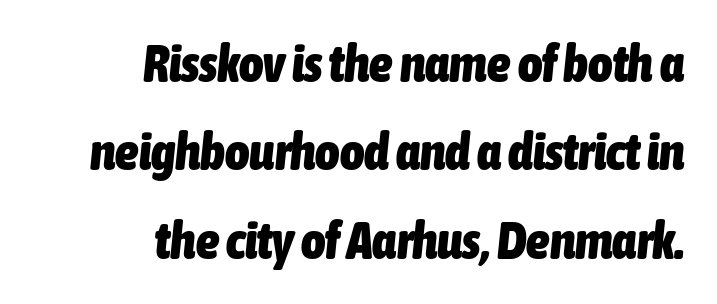
The image shows 52 px heavy, condensed type, italic (leaning right); set right-aligned, normal line spacing (1.7x), normal letter spacing, not underlined; low stroke contrast and a medium x-height.
